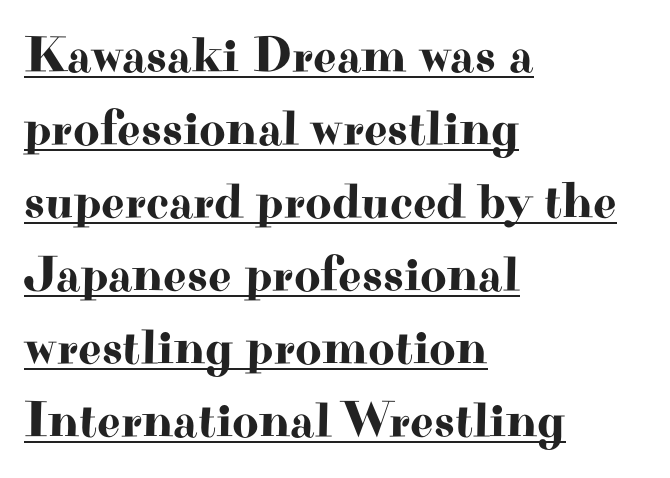
The image shows 51 px wide serif type, upright; set left-aligned, normal line spacing (1.43x), normal letter spacing, underlined; high stroke contrast and a small x-height.
